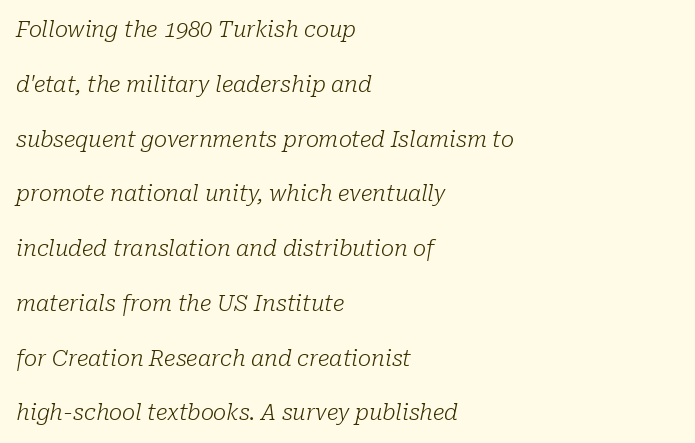
The space between consecutive lines is lavish. Tracking here is standard; glyphs follow each other at the usual distance. Visually the block forms a straight wall on the left and a jagged coastline on the right. The words here are not underlined. In terms of posture, this sample is oblique. Heaviness? Minimal to ordinary, like unemphasized prose.
